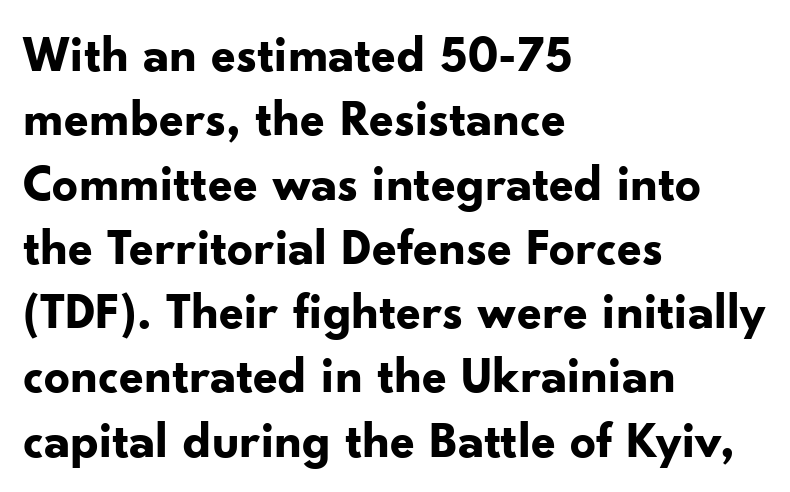
The image shows 51 px bold sans-serif type, upright; set left-aligned, normal line spacing (1.26x), normal letter spacing, not underlined; low stroke contrast and a small x-height.
